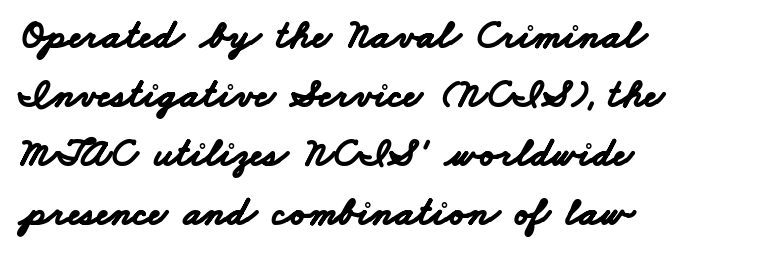
The image shows 41 px bold, wide sans-serif type; set left-aligned, normal line spacing (1.44x), normal letter spacing, not underlined; low stroke contrast and a small x-height.
